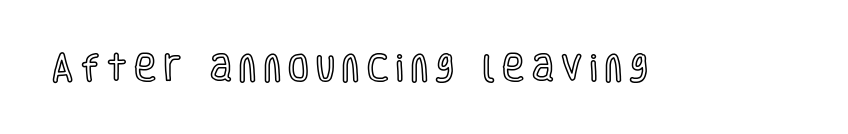
{"italic": "no", "width": "condensed", "x_height": "large", "monospaced": "no", "underline": "no", "letter_spacing": "wide", "letter_spacing_em": 0.25, "glyph_px": 30}
